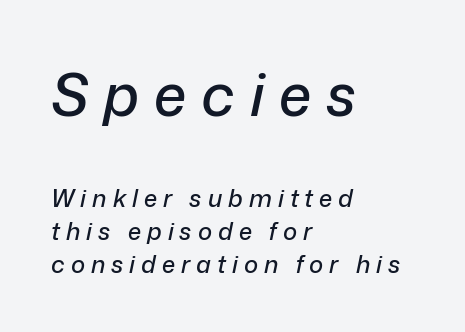
The image shows 59 px text type, italic (leaning right); set left-aligned, normal line spacing (1.38x), unusually wide letter spacing (+0.25 em), not underlined; the first (top) block is 2.46x larger; low stroke contrast and a medium x-height.
